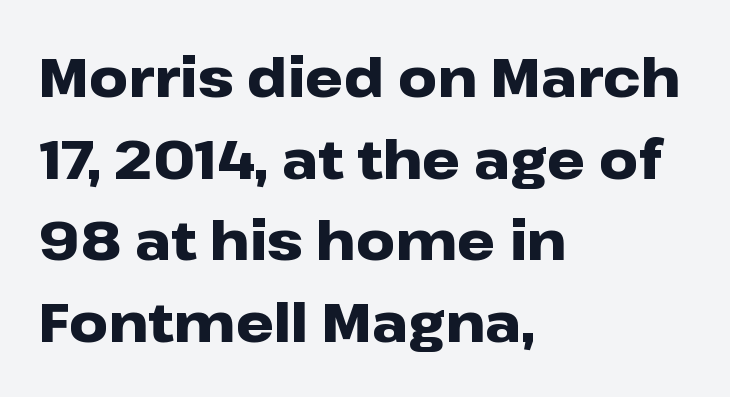
{"serif": "no", "italic": "no", "bold": "yes", "weight": "heavy", "width": "wide", "stroke_contrast": "low", "x_height": "medium", "monospaced": "no", "underline": "no", "align": "left", "line_spacing": "normal", "line_spacing_ratio": 1.51, "letter_spacing": "normal", "letter_spacing_em": 0.0, "glyph_px": 54}
